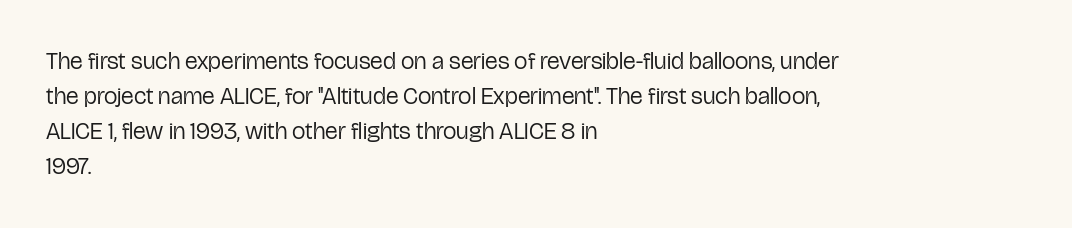
The image shows 24 px text type, upright; set left-aligned, normal line spacing (1.46x), normal letter spacing, not underlined.
